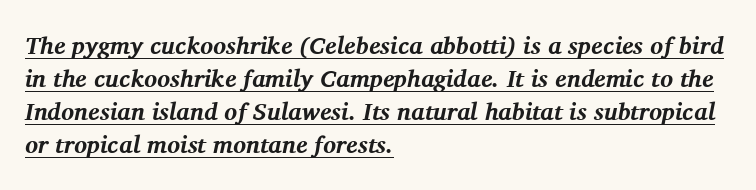
{"italic": "yes", "lean": "right", "slant_degrees": 11, "bold": "yes", "underline": "yes", "align": "left", "line_spacing": "normal", "line_spacing_ratio": 1.38, "letter_spacing": "normal", "letter_spacing_em": 0.0, "glyph_px": 24}
